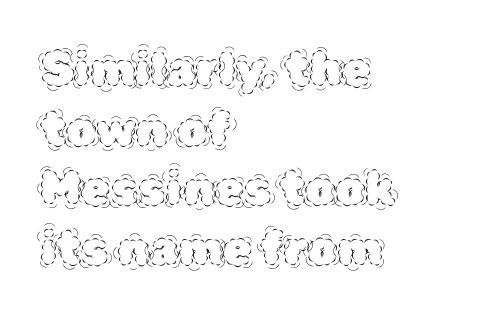
{"italic": "no", "bold": "no", "weight": "thin", "width": "normal", "x_height": "large", "monospaced": "no", "underline": "no", "align": "left", "line_spacing": "normal", "line_spacing_ratio": 1.27, "letter_spacing": "normal", "letter_spacing_em": 0.0, "glyph_px": 47}
